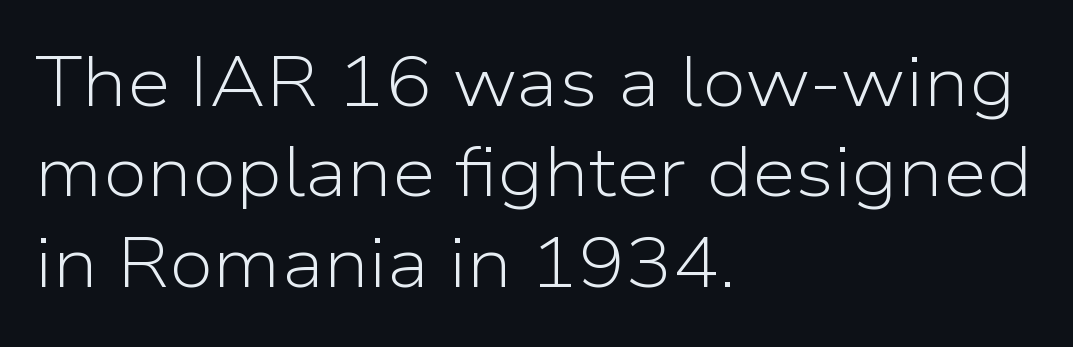
Q: Is the text bold? A: No.
Q: Is the text italic (slanted)? A: No, it is upright.
Q: Is the typeface a serif or a sans-serif typeface? A: Sans-serif.
Q: Is the text underlined? A: No.
Q: How is the paragraph aligned? A: Left-aligned.
Q: Is the spacing between letters normal or unusually wide? A: Normal.
Q: Is the spacing between lines tight, normal or loose? A: Normal.
Q: Width (condensed, normal, or wide)? A: Normal.
Q: Stroke contrast? A: Low.
Q: x-height? A: Medium.
Q: Monospaced? A: No.
